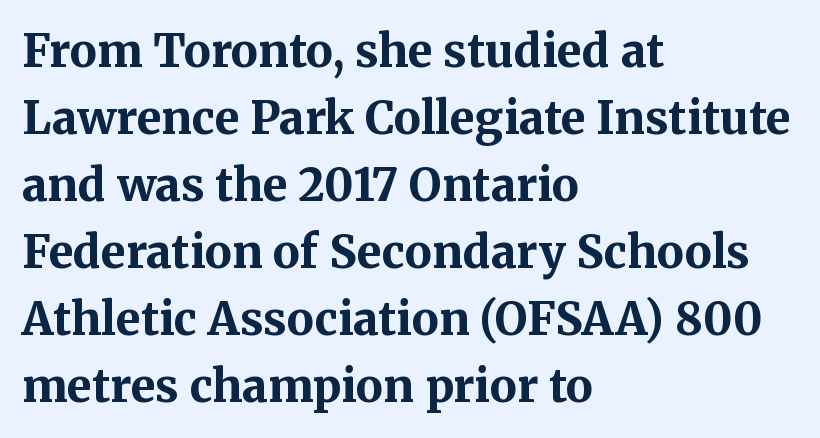
Q: Is the text bold? A: Yes.
Q: Is the text italic (slanted)? A: No, it is upright.
Q: Is the typeface a serif or a sans-serif typeface? A: Serif.
Q: Is the text underlined? A: No.
Q: How is the paragraph aligned? A: Left-aligned.
Q: Is the spacing between letters normal or unusually wide? A: Normal.
Q: Is the spacing between lines tight, normal or loose? A: Normal.
Q: Width (condensed, normal, or wide)? A: Normal.
Q: Stroke contrast? A: Medium.
Q: x-height? A: Medium.
Q: Monospaced? A: No.
